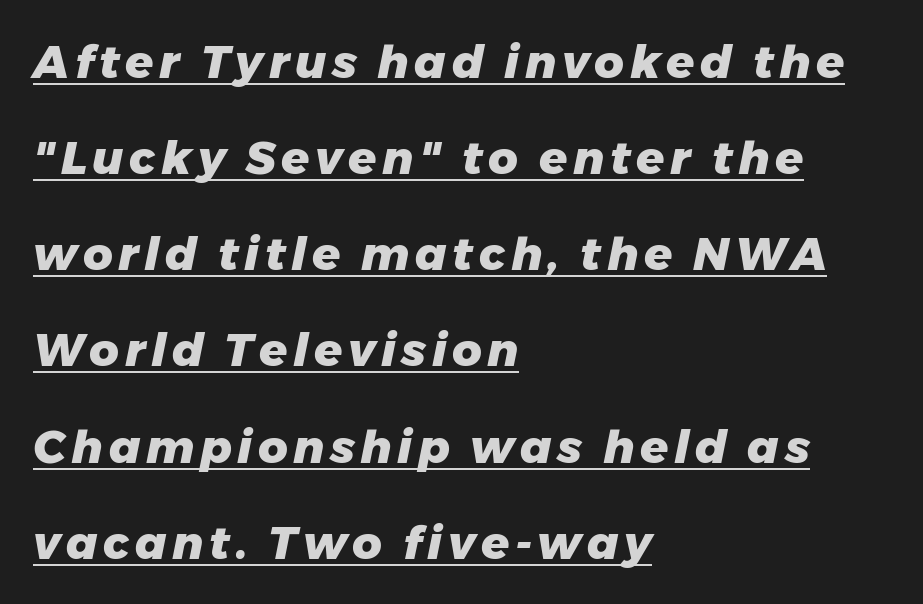
{"italic": "yes", "lean": "right", "slant_degrees": 11, "bold": "yes", "weight": "heavy", "width": "normal", "stroke_contrast": "low", "x_height": "medium", "monospaced": "no", "underline": "yes", "align": "left", "line_spacing": "loose", "line_spacing_ratio": 2.09, "glyph_px": 46}
